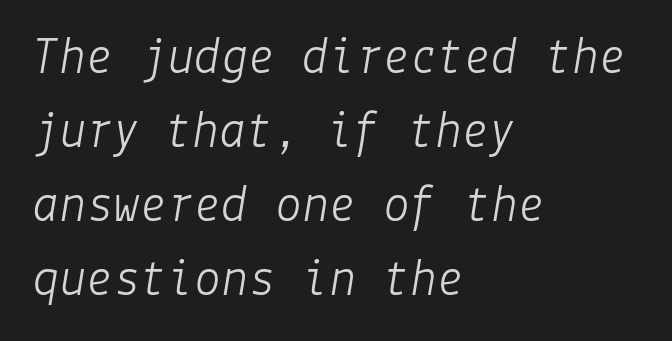
Q: Is the text bold? A: No.
Q: Is the text italic (slanted)? A: Yes, it leans right by about 9 degrees.
Q: Is the text underlined? A: No.
Q: How is the paragraph aligned? A: Left-aligned.
Q: Is the spacing between letters normal or unusually wide? A: Normal.
Q: Is the spacing between lines tight, normal or loose? A: Normal.
Q: Width (condensed, normal, or wide)? A: Normal.
Q: Stroke contrast? A: Low.
Q: x-height? A: Medium.
